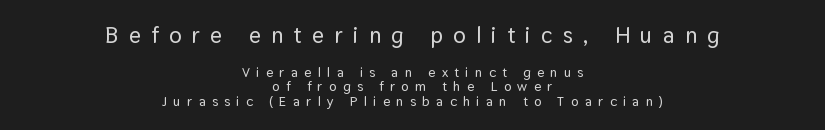
The image shows 23 px text type, upright; set centered, tight line spacing (1.05x), unusually wide letter spacing (+0.45 em), not underlined; the first (top) block is 1.64x larger.
